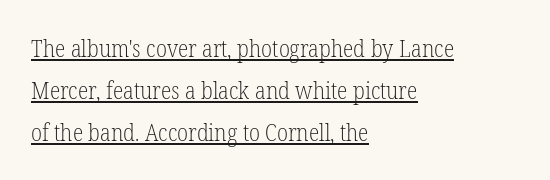
Counters stay open thanks to moderate or lighter strokes. These lines were composed using upright roman letters. This sample is left-justified, so line endings fall wherever the words run out. Every word sits above its own underline. A typesetter would call this zero additional tracking.
